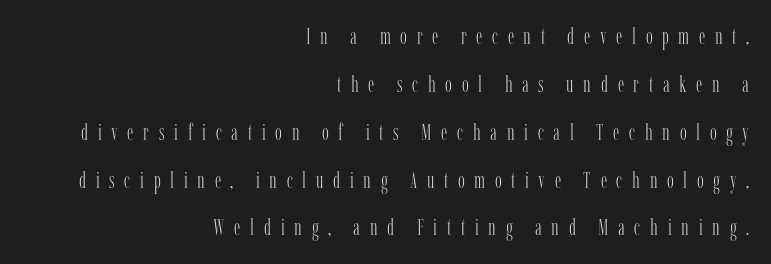
The image shows 23 px text type, upright; set right-aligned, loose line spacing (2.08x), unusually wide letter spacing (+0.42 em), not underlined.
